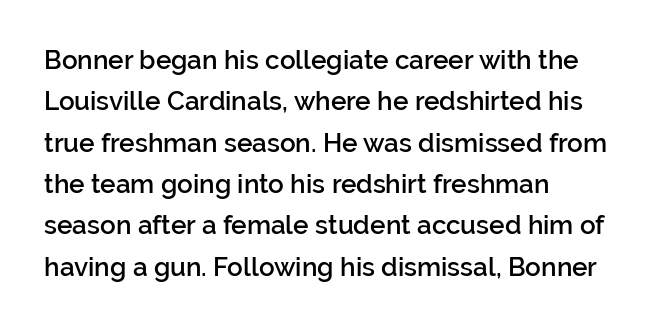
Q: Is the text bold? A: Semi-bold.
Q: Is the text italic (slanted)? A: No, it is upright.
Q: Is the text underlined? A: No.
Q: How is the paragraph aligned? A: Left-aligned.
Q: Is the spacing between letters normal or unusually wide? A: Normal.
Q: Is the spacing between lines tight, normal or loose? A: Normal.
